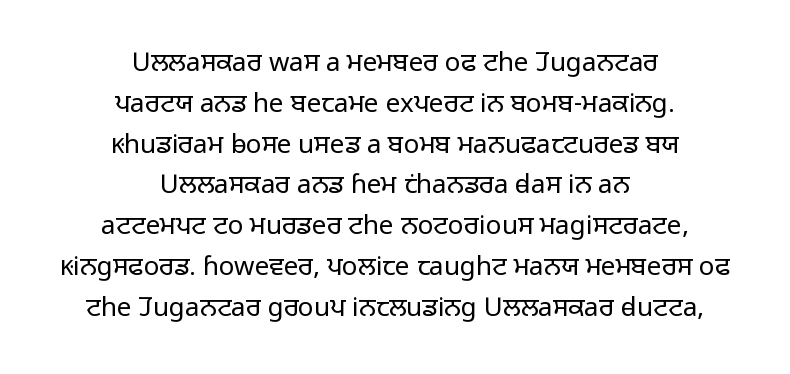
{"italic": "no", "bold": "no", "underline": "no", "align": "center", "line_spacing": "normal", "line_spacing_ratio": 1.57, "letter_spacing": "normal", "letter_spacing_em": 0.0, "glyph_px": 26}
